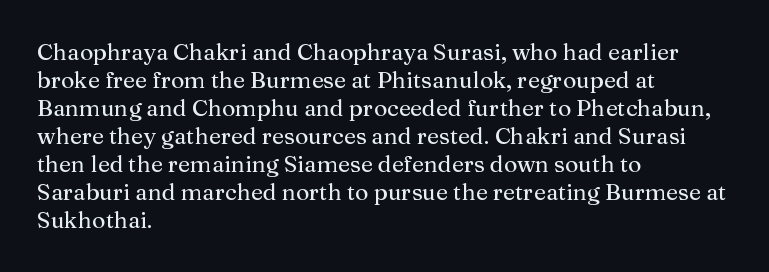
Q: Is the text italic (slanted)? A: No, it is upright.
Q: Is the text underlined? A: No.
Q: How is the paragraph aligned? A: Left-aligned.
Q: Is the spacing between letters normal or unusually wide? A: Normal.
